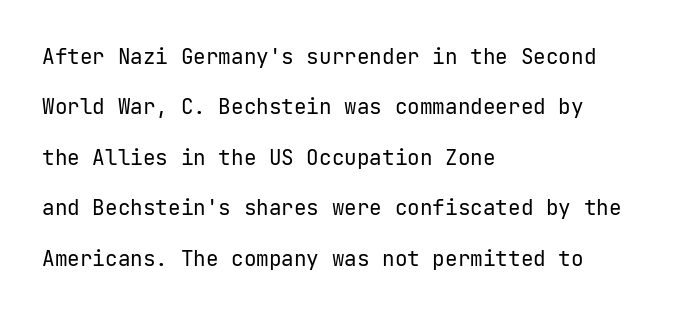
Q: Is the text bold? A: No.
Q: Is the text italic (slanted)? A: No, it is upright.
Q: Is the text underlined? A: No.
Q: How is the paragraph aligned? A: Left-aligned.
Q: Is the spacing between letters normal or unusually wide? A: Normal.
Q: Is the spacing between lines tight, normal or loose? A: Loose.
